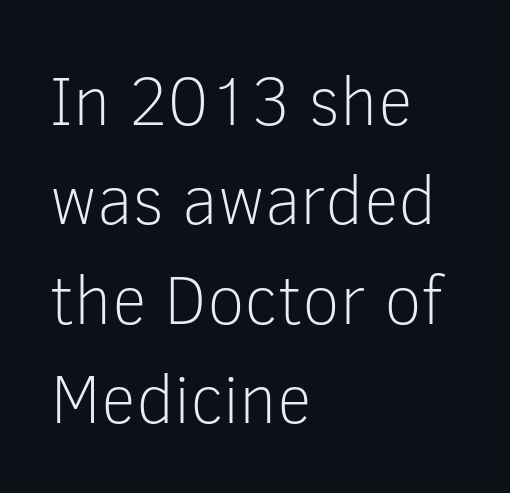
The image shows 69 px light sans-serif type, upright; set left-aligned, normal line spacing (1.44x), normal letter spacing, not underlined; low stroke contrast and a medium x-height.
